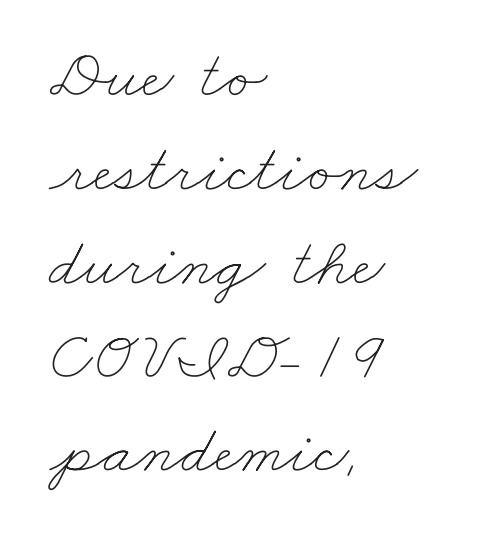
{"bold": "no", "weight": "thin", "width": "wide", "stroke_contrast": "low", "x_height": "small", "monospaced": "no", "underline": "no", "align": "left", "line_spacing": "normal", "line_spacing_ratio": 1.36, "letter_spacing": "normal", "letter_spacing_em": 0.0, "glyph_px": 69}
